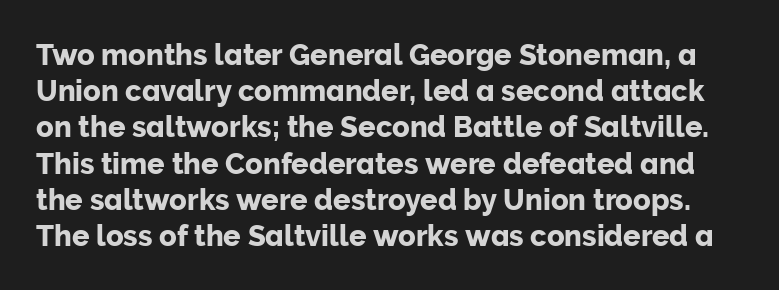
The image shows 29 px sans-serif type, upright; set normal line spacing (1.25x), normal letter spacing, not underlined; low stroke contrast and a medium x-height.
